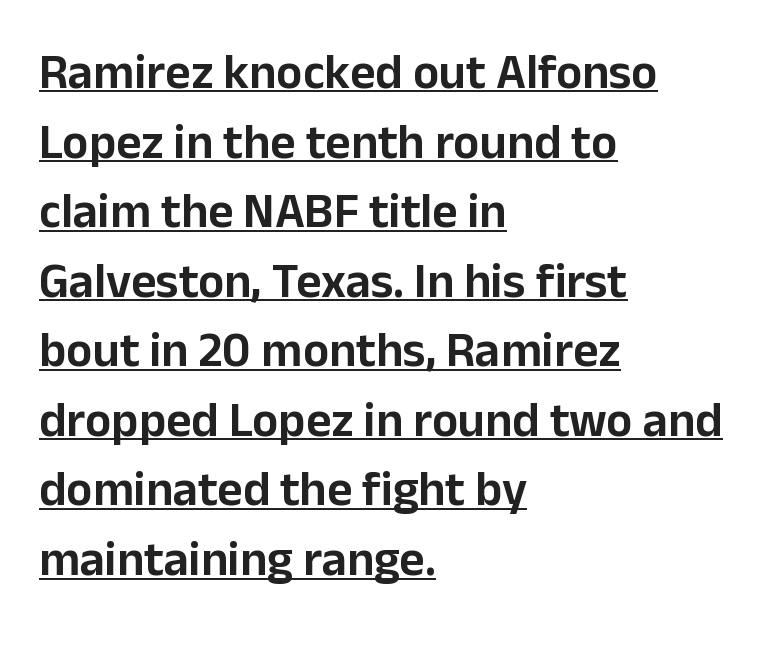
Q: Is the text italic (slanted)? A: No, it is upright.
Q: Is the typeface a serif or a sans-serif typeface? A: Sans-serif.
Q: Is the text underlined? A: Yes.
Q: How is the paragraph aligned? A: Left-aligned.
Q: Is the spacing between letters normal or unusually wide? A: Normal.
Q: Is the spacing between lines tight, normal or loose? A: Normal.
Q: Width (condensed, normal, or wide)? A: Normal.
Q: Stroke contrast? A: Low.
Q: x-height? A: Medium.
Q: Monospaced? A: No.
